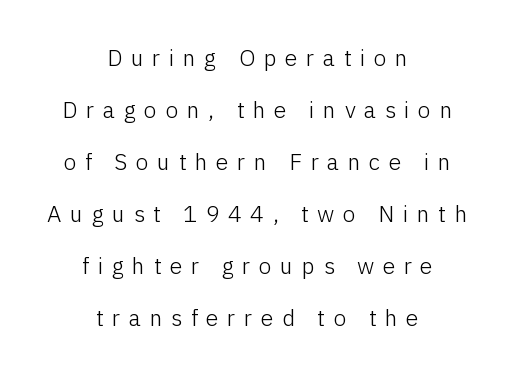
{"italic": "no", "bold": "no", "underline": "no", "align": "center", "line_spacing": "loose", "line_spacing_ratio": 2.26, "letter_spacing": "wide", "letter_spacing_em": 0.37, "glyph_px": 23}
